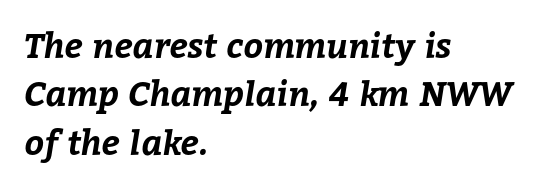
The image shows 34 px bold type; set left-aligned, normal line spacing (1.42x), normal letter spacing, not underlined; low stroke contrast and a medium x-height.
